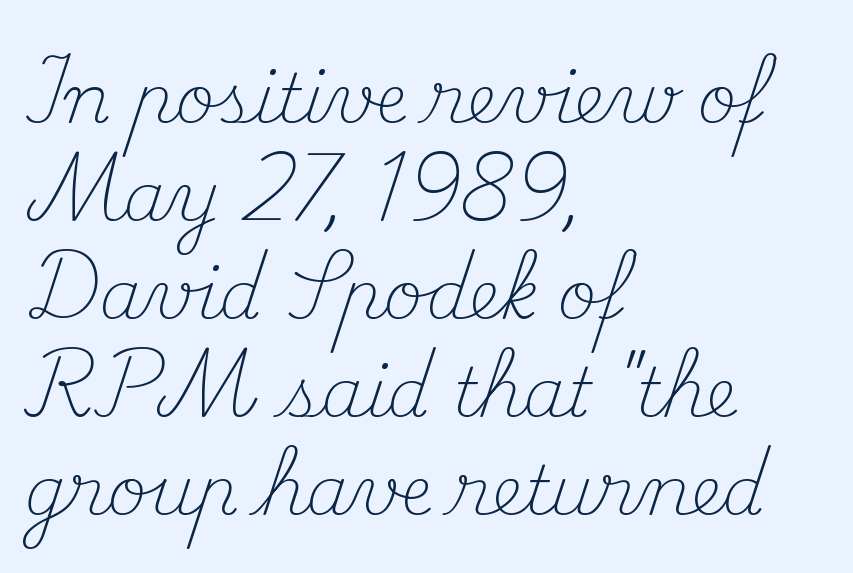
Each letter keeps its own natural width here, so spacing adapts to shape. Underlining? Definitely not there. Caption: multi-line text, flush left, ragged right. Quick note: interline space is typical. No chunkiness to these letters — they're not bold.
